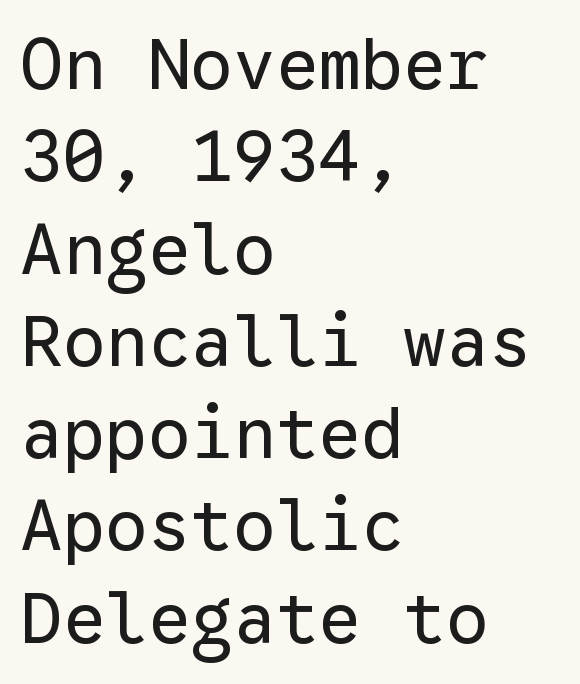
The image shows 71 px regular-weight sans-serif type, upright, monospaced; set left-aligned, normal line spacing (1.3x), normal letter spacing, not underlined; low stroke contrast and a medium x-height.
